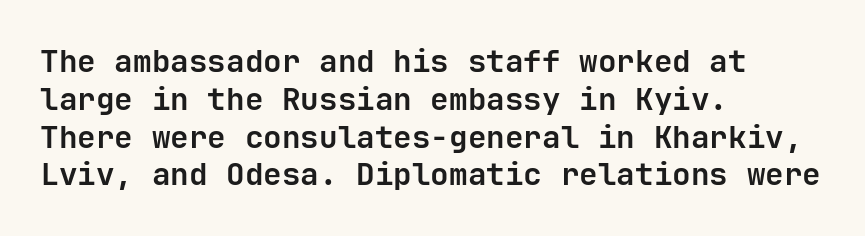
Compared with a centered layout, this one pins lines to the left instead. The passage shown has conventional tracking throughout. Each letter, wide or thin by design, is forced into the same width here. Compared with an ordinary text face, these strokes are far heavier — a full bold. The letters carry no serifs — their stems end cleanly without finishing strokes. Posture: upright roman.
